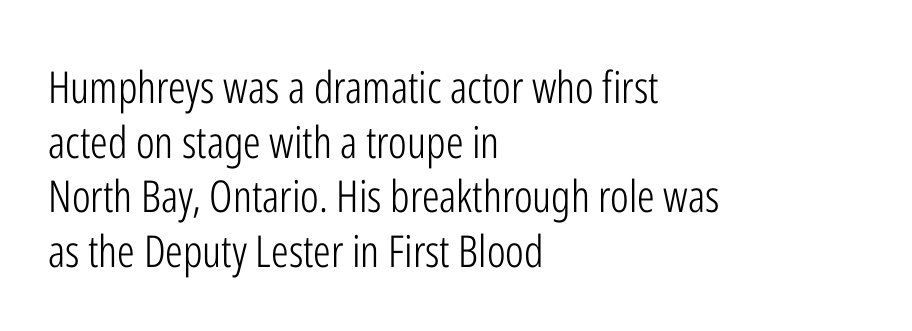
Q: Is the text bold? A: No.
Q: Is the text italic (slanted)? A: No, it is upright.
Q: Is the typeface a serif or a sans-serif typeface? A: Sans-serif.
Q: Is the text underlined? A: No.
Q: How is the paragraph aligned? A: Left-aligned.
Q: Is the spacing between letters normal or unusually wide? A: Normal.
Q: Width (condensed, normal, or wide)? A: Condensed.
Q: Stroke contrast? A: Low.
Q: x-height? A: Medium.
Q: Monospaced? A: No.
